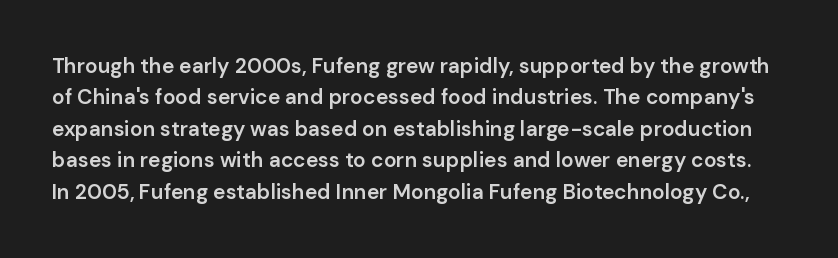
Q: Is the text bold? A: Semi-bold.
Q: Is the text italic (slanted)? A: No, it is upright.
Q: Is the text underlined? A: No.
Q: Is the spacing between letters normal or unusually wide? A: Normal.
Q: Is the spacing between lines tight, normal or loose? A: Normal.
